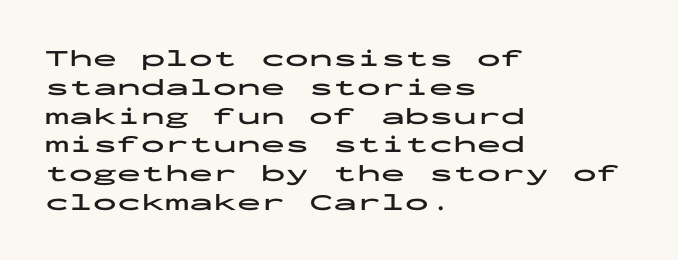
Q: Is the text bold? A: Yes.
Q: Is the text italic (slanted)? A: No, it is upright.
Q: Is the text underlined? A: No.
Q: How is the paragraph aligned? A: Left-aligned.
Q: Is the spacing between letters normal or unusually wide? A: Normal.
